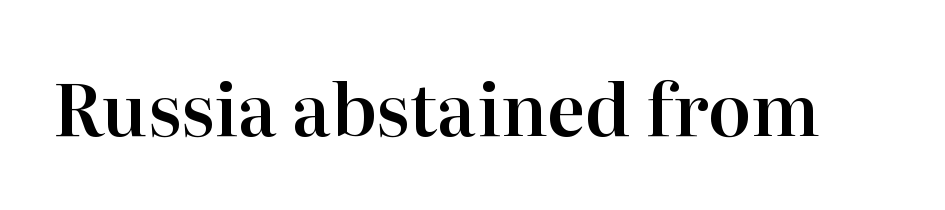
Underline: absent. The letters stand straight up with perfectly vertical stems. Nothing unusual about the tracking: characters are spaced as the font intends. Character widths vary here, with narrow letters taking less room than wide ones. Serif or sans? Serif — the stroke terminals have little feet.
